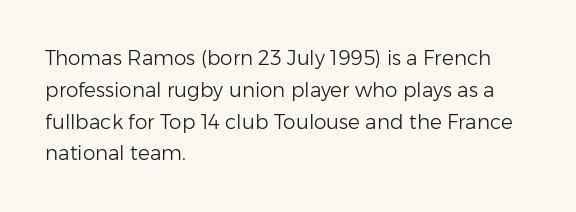
{"italic": "no", "bold": "no", "underline": "no", "align": "left", "line_spacing": "normal", "line_spacing_ratio": 1.59, "letter_spacing": "normal", "letter_spacing_em": 0.0, "glyph_px": 20}
